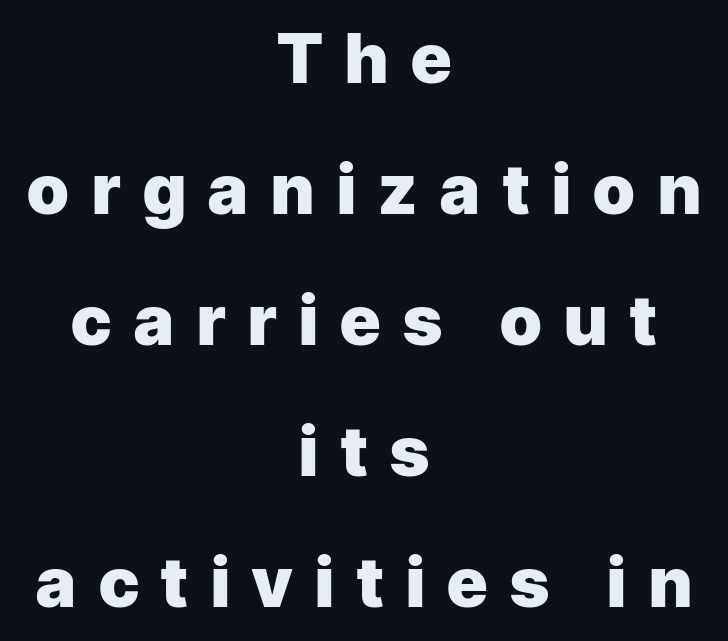
The rag falls on both sides of this text block equally. Characters follow at a spacing far wider than the type designer built in. Note the varied advance widths — an 'i' is clearly narrower than an 'm'. Anything drawn beneath the words? Only blank space. Tall strokes in this sample are plumb rather than angled.
